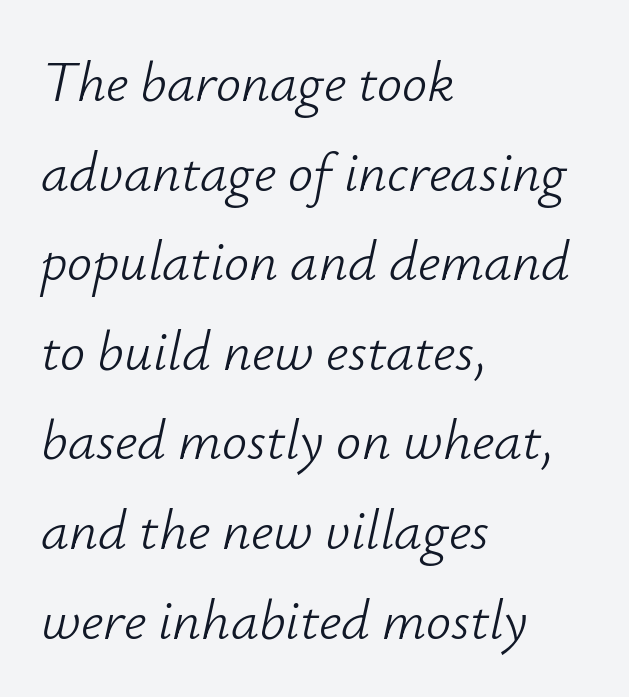
The image shows 56 px light type, italic (leaning right); set left-aligned, normal line spacing (1.6x), normal letter spacing, not underlined; low stroke contrast and a small x-height.
